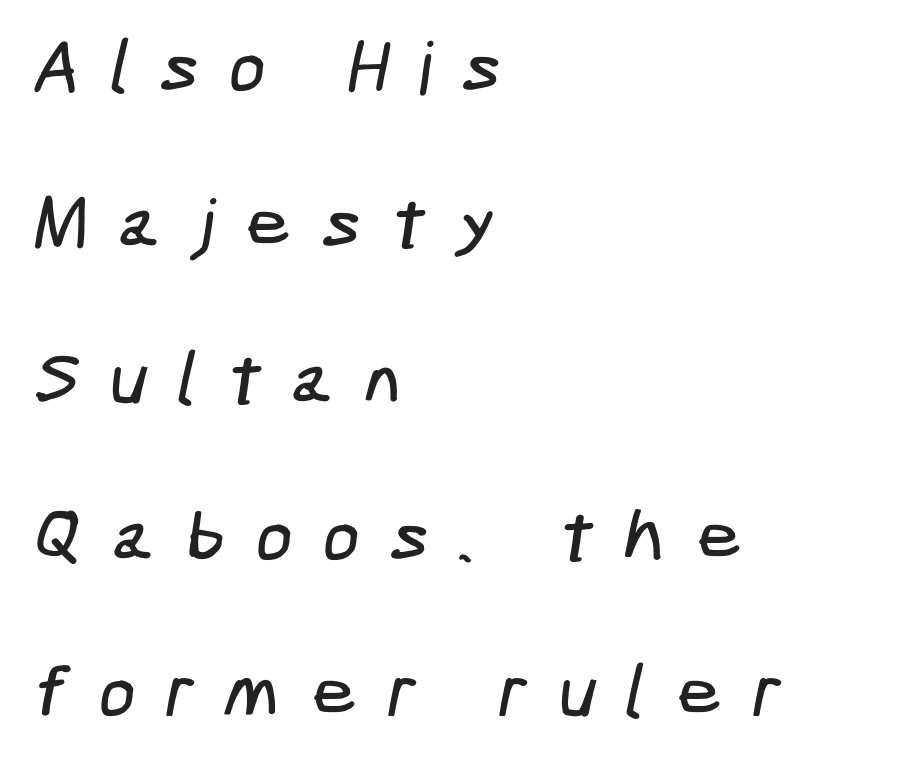
Observe the absence of serifs on each vertical stroke in this sample. The setting favours the left margin, as ordinary paragraphs usually do. This rendering features lettering with no underline. The letters are spread apart with noticeably loose tracking.
